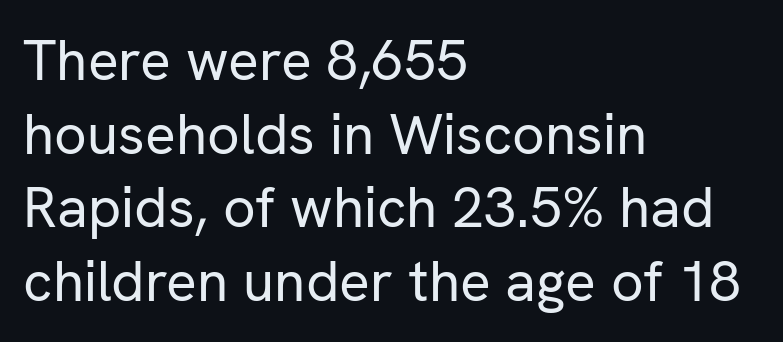
The image shows 57 px regular-weight sans-serif type, upright; set left-aligned, normal line spacing (1.29x), normal letter spacing, not underlined; low stroke contrast and a medium x-height.
